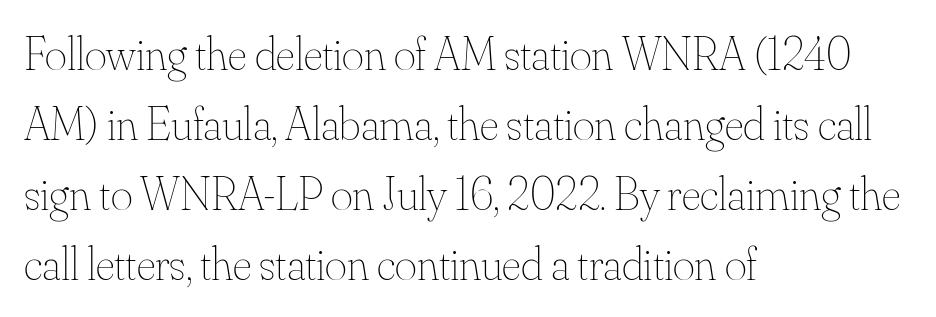
Q: Is the text bold? A: No.
Q: Is the text italic (slanted)? A: No, it is upright.
Q: Is the text underlined? A: No.
Q: How is the paragraph aligned? A: Left-aligned.
Q: Is the spacing between letters normal or unusually wide? A: Normal.
Q: Is the spacing between lines tight, normal or loose? A: Normal.
Q: Width (condensed, normal, or wide)? A: Normal.
Q: Stroke contrast? A: Medium.
Q: x-height? A: Small.
Q: Monospaced? A: No.
